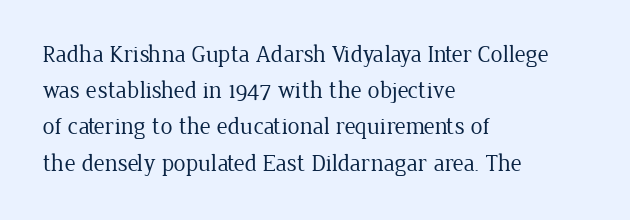
{"italic": "no", "bold": "no", "underline": "no", "align": "left", "line_spacing": "normal", "line_spacing_ratio": 1.51, "letter_spacing": "normal", "letter_spacing_em": 0.0, "glyph_px": 24}
